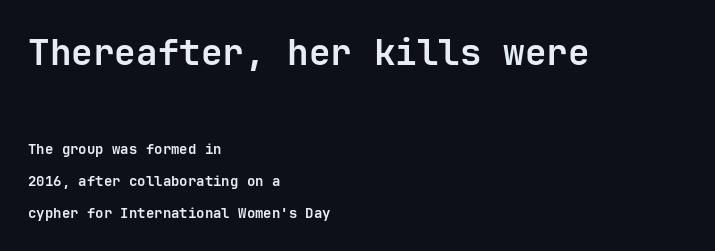
{"serif": "no", "italic": "no", "bold": "yes", "weight": "bold", "width": "normal", "stroke_contrast": "low", "x_height": "medium", "monospaced": "yes", "underline": "no", "align": "left", "line_spacing": "loose", "line_spacing_ratio": 2.28, "letter_spacing": "normal", "letter_spacing_em": 0.0, "larger_block": "first", "size_ratio": 2.57, "glyph_px": 36}
